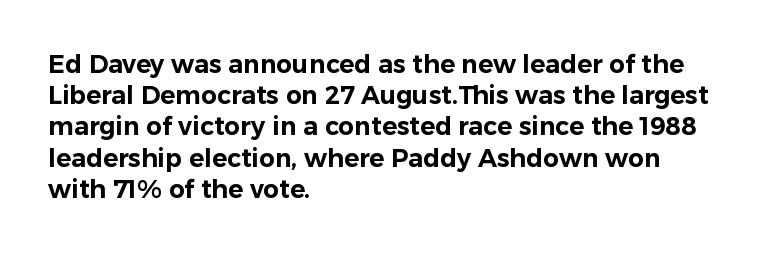
{"italic": "no", "underline": "no", "align": "left", "line_spacing": "normal", "line_spacing_ratio": 1.25, "letter_spacing": "normal", "letter_spacing_em": 0.0, "glyph_px": 25}
